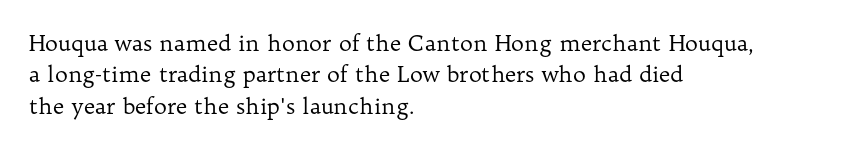
Q: Is the text bold? A: No.
Q: Is the text italic (slanted)? A: No, it is upright.
Q: Is the text underlined? A: No.
Q: How is the paragraph aligned? A: Left-aligned.
Q: Is the spacing between letters normal or unusually wide? A: Normal.
Q: Is the spacing between lines tight, normal or loose? A: Normal.
